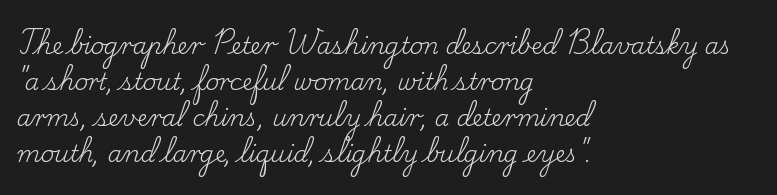
{"bold": "no", "underline": "no", "align": "left", "line_spacing": "normal", "line_spacing_ratio": 1.57, "letter_spacing": "normal", "letter_spacing_em": 0.0, "glyph_px": 23}
